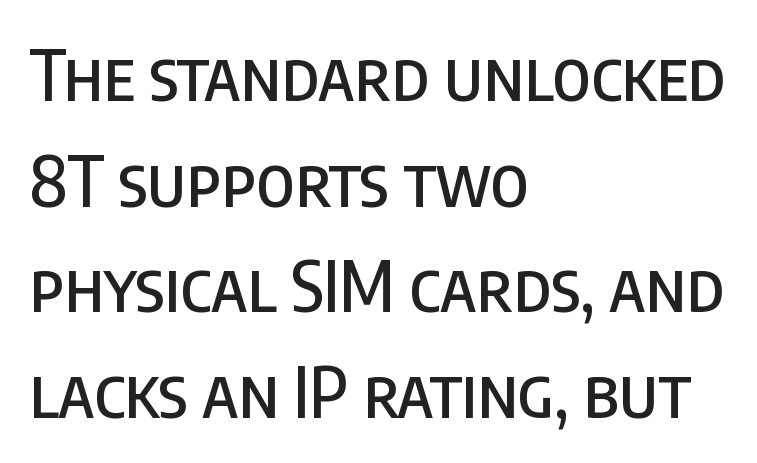
{"serif": "no", "italic": "no", "width": "condensed", "stroke_contrast": "low", "x_height": "large", "monospaced": "no", "underline": "no", "align": "left", "line_spacing": "normal", "line_spacing_ratio": 1.53, "letter_spacing": "normal", "letter_spacing_em": 0.0, "glyph_px": 69}
